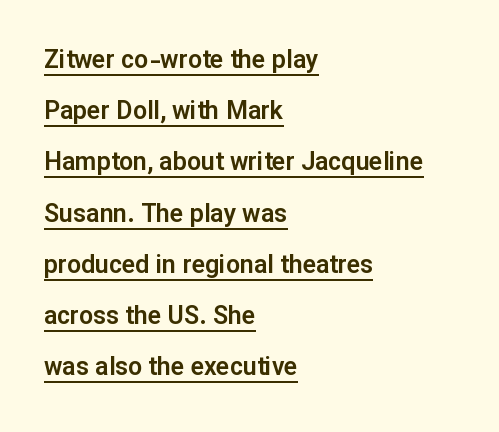
{"italic": "no", "underline": "yes", "align": "left", "line_spacing": "loose", "line_spacing_ratio": 2.05, "letter_spacing": "normal", "letter_spacing_em": 0.0, "glyph_px": 25}
